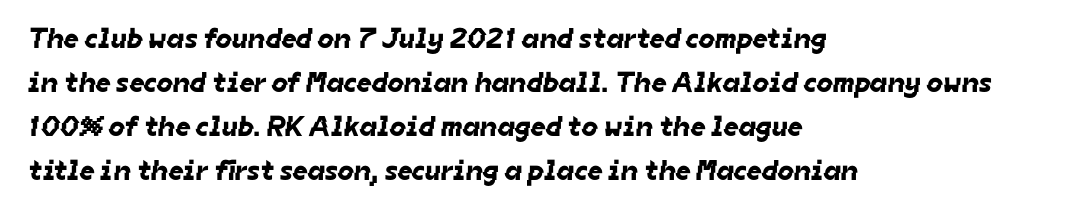
Q: Is the typeface a serif or a sans-serif typeface? A: Sans-serif.
Q: Is the text underlined? A: No.
Q: How is the paragraph aligned? A: Left-aligned.
Q: Is the spacing between letters normal or unusually wide? A: Normal.
Q: Is the spacing between lines tight, normal or loose? A: Normal.
Q: Width (condensed, normal, or wide)? A: Normal.
Q: Stroke contrast? A: Low.
Q: x-height? A: Medium.
Q: Monospaced? A: No.
